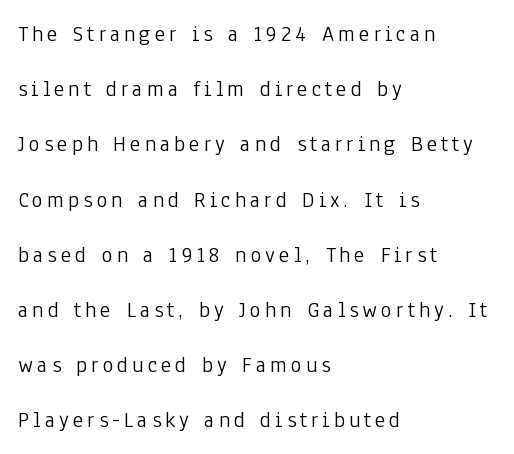
Q: Is the text bold? A: No.
Q: Is the text italic (slanted)? A: No, it is upright.
Q: Is the text underlined? A: No.
Q: How is the paragraph aligned? A: Left-aligned.
Q: Is the spacing between lines tight, normal or loose? A: Loose.
